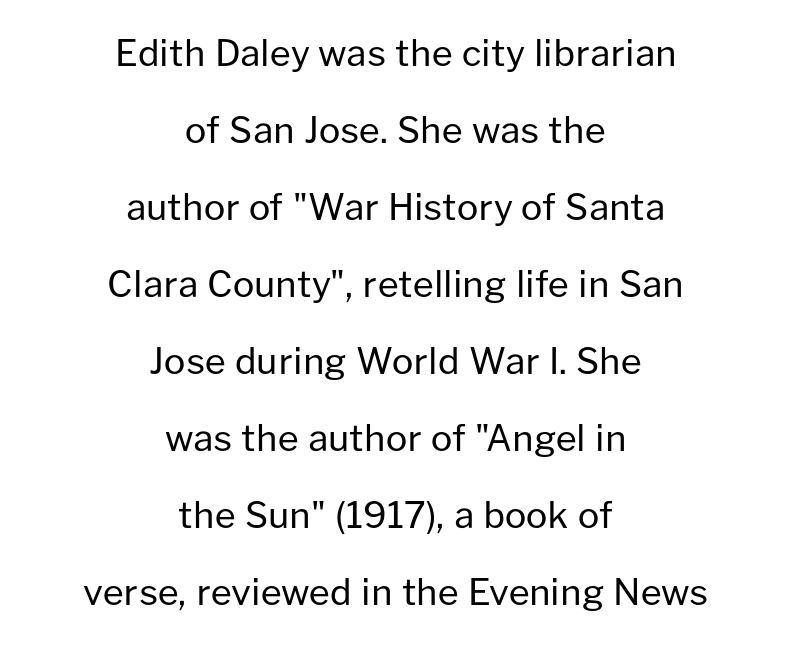
{"serif": "no", "italic": "no", "bold": "no", "weight": "regular", "width": "normal", "stroke_contrast": "low", "x_height": "medium", "monospaced": "no", "underline": "no", "align": "center", "line_spacing": "loose", "line_spacing_ratio": 2.14, "letter_spacing": "normal", "letter_spacing_em": 0.0, "glyph_px": 36}
